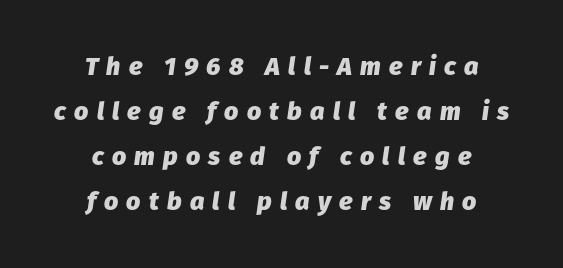
{"italic": "yes", "lean": "right", "slant_degrees": 8, "bold": "yes", "underline": "no", "align": "center", "line_spacing_ratio": 1.8, "letter_spacing": "wide", "letter_spacing_em": 0.33, "glyph_px": 25}
